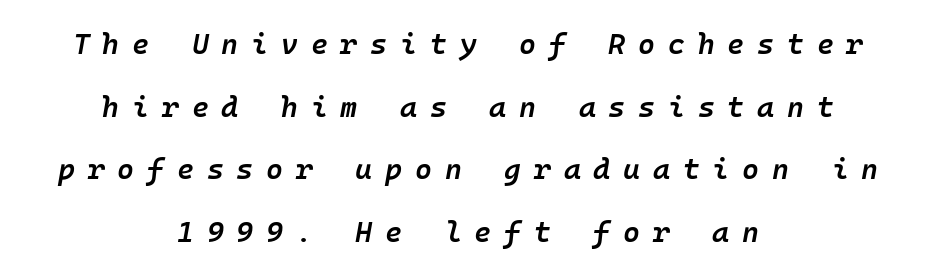
The image shows 29 px semibold type, italic (leaning right); set centered, loose line spacing (2.16x), unusually wide letter spacing (+0.44 em), not underlined; low stroke contrast and a medium x-height.
